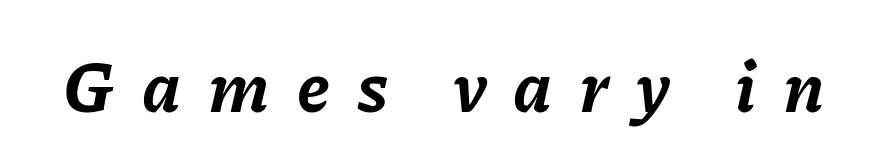
The passage shown is not underscored anywhere. I'd describe the lettering as bold — thick and assertive. Looking at the ascenders, they clearly lean. The line texture is sparse and dotted thanks to wide tracking. Proportional: the letters do not fall into vertical columns.
